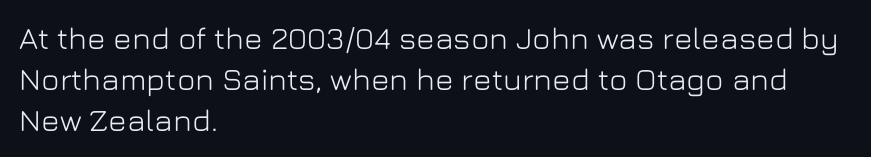
{"serif": "no", "italic": "no", "width": "normal", "stroke_contrast": "low", "x_height": "medium", "monospaced": "no", "underline": "no", "align": "left", "line_spacing": "normal", "line_spacing_ratio": 1.32, "letter_spacing": "normal", "letter_spacing_em": 0.0, "glyph_px": 31}
